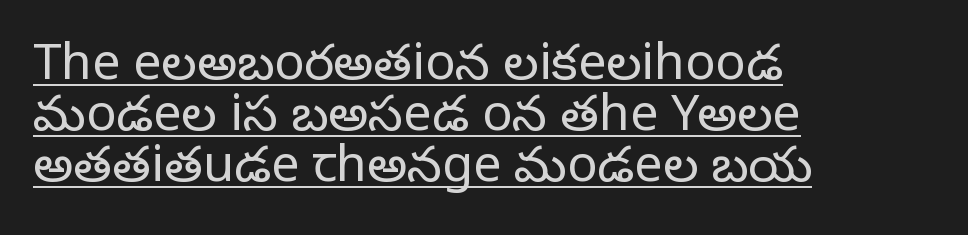
The image shows 50 px regular-weight serif type, upright; set left-aligned, tight line spacing (1.02x), normal letter spacing, underlined; low stroke contrast and a large x-height.
